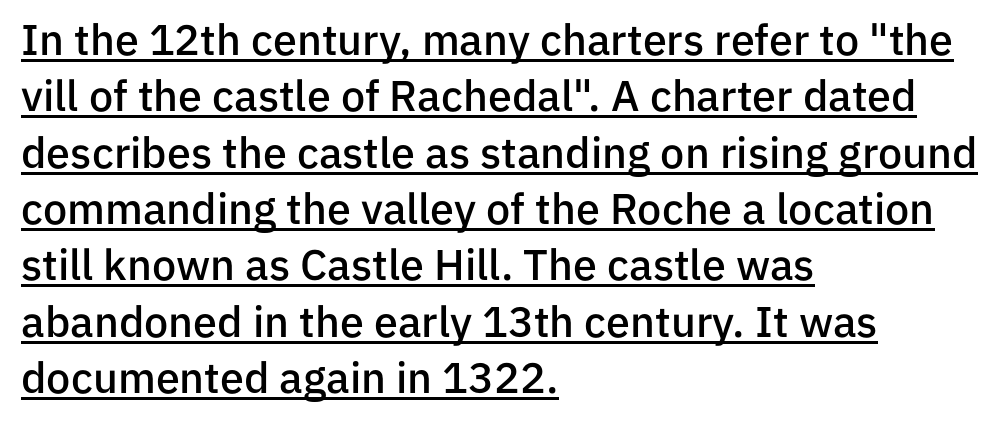
{"serif": "no", "italic": "no", "bold": "semi", "weight": "semibold", "width": "normal", "stroke_contrast": "low", "x_height": "medium", "monospaced": "no", "underline": "yes", "align": "left", "line_spacing": "normal", "line_spacing_ratio": 1.31, "letter_spacing": "normal", "letter_spacing_em": 0.0, "glyph_px": 43}
